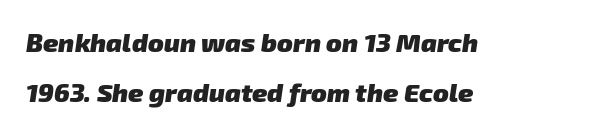
{"bold": "yes", "underline": "no", "align": "left", "line_spacing": "loose", "line_spacing_ratio": 1.91, "letter_spacing": "normal", "letter_spacing_em": 0.0, "glyph_px": 26}
